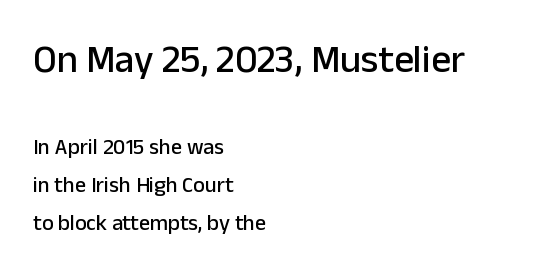
The image shows 39 px sans-serif type, upright; set left-aligned, line spacing 1.73x, normal letter spacing, not underlined; the first (top) block is 1.77x larger; low stroke contrast and a medium x-height.
